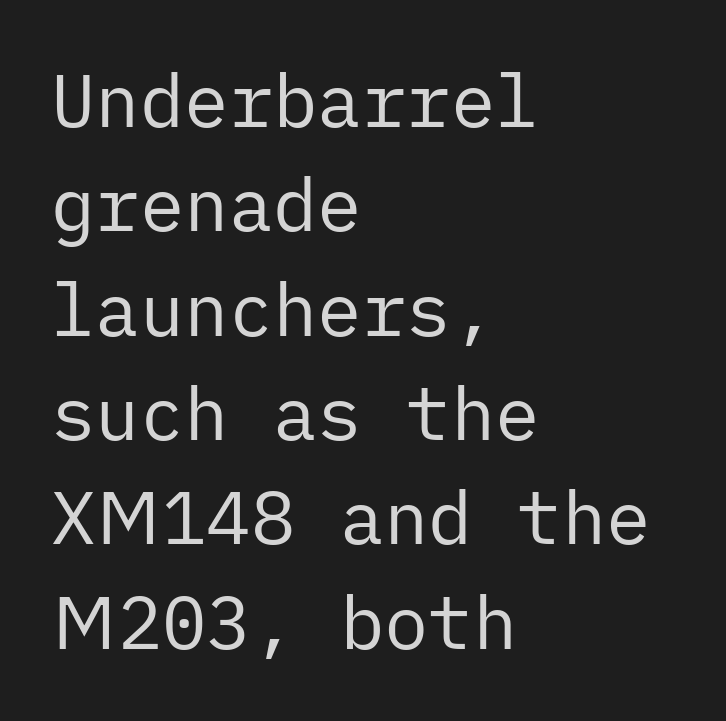
The image shows 74 px regular-weight sans-serif type, upright; set left-aligned, normal line spacing (1.41x), normal letter spacing, not underlined; low stroke contrast and a medium x-height.
